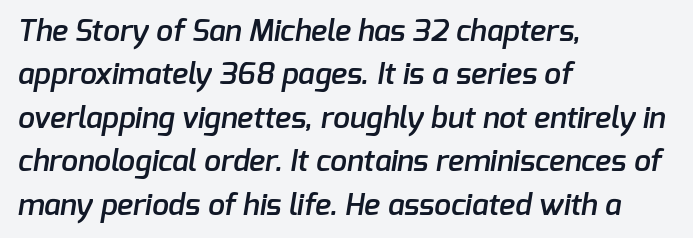
Observe the absence of serifs on each vertical stroke in this sample. Anything drawn beneath the words? Only blank space. The ragged edge is on the right, which tells us the setting is flush left. Honestly, the letter spacing is just normal — you wouldn't notice it.
